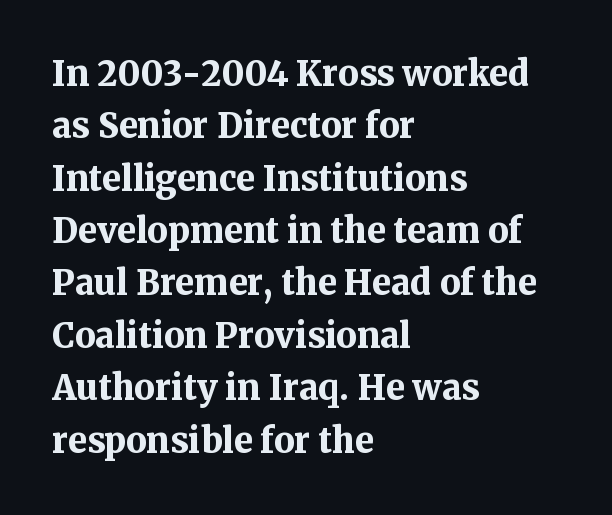
Q: Is the text bold? A: Yes.
Q: Is the text italic (slanted)? A: No, it is upright.
Q: Is the typeface a serif or a sans-serif typeface? A: Serif.
Q: Is the text underlined? A: No.
Q: How is the paragraph aligned? A: Left-aligned.
Q: Is the spacing between letters normal or unusually wide? A: Normal.
Q: Is the spacing between lines tight, normal or loose? A: Normal.
Q: Width (condensed, normal, or wide)? A: Normal.
Q: Stroke contrast? A: Medium.
Q: x-height? A: Medium.
Q: Monospaced? A: No.
